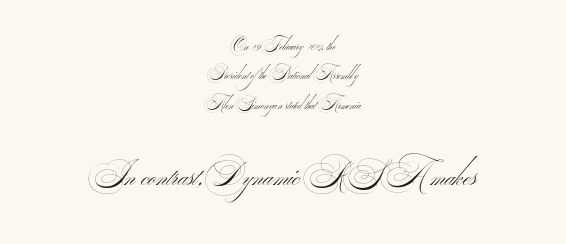
The image shows 32 px thin, wide sans-serif type; set centered, loose line spacing (2.1x), normal letter spacing, not underlined; the second (bottom) block is 2.29x larger; medium stroke contrast.
